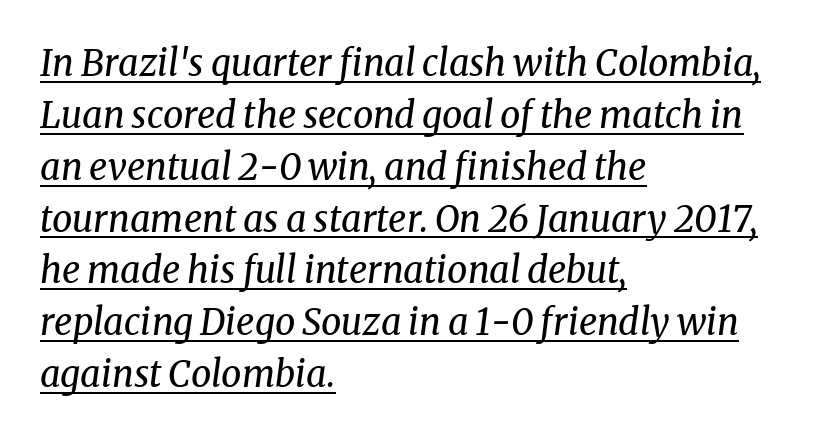
The face used here appears with an underline applied. The passage shown stacks its lines at a standard gap. The rendering anchors every line to the left-hand side. It's the slanting kind of type. Is this a fixed-width face? No — the glyphs have proportional, varying widths.
